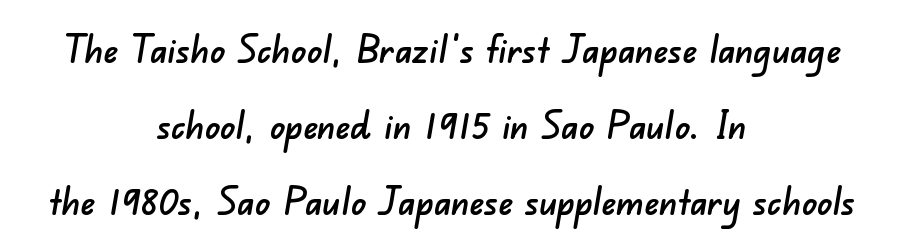
{"serif": "no", "width": "normal", "stroke_contrast": "low", "x_height": "small", "monospaced": "no", "underline": "no", "align": "center", "line_spacing": "loose", "line_spacing_ratio": 2.05, "letter_spacing": "normal", "letter_spacing_em": 0.0, "glyph_px": 37}
